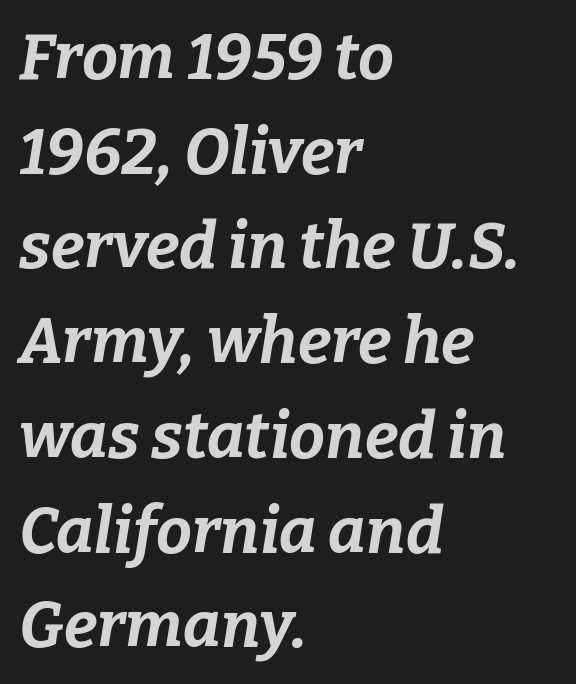
The image shows 64 px bold type, italic (leaning right); set left-aligned, normal line spacing (1.48x), normal letter spacing, not underlined; low stroke contrast and a medium x-height.
